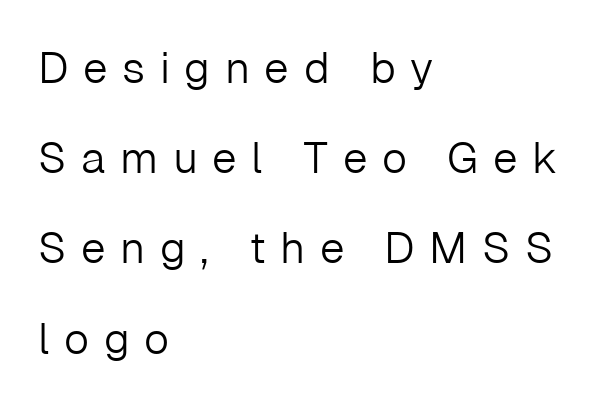
Q: Is the text bold? A: No.
Q: Is the text italic (slanted)? A: No, it is upright.
Q: Is the typeface a serif or a sans-serif typeface? A: Sans-serif.
Q: Is the text underlined? A: No.
Q: How is the paragraph aligned? A: Left-aligned.
Q: Is the spacing between letters normal or unusually wide? A: Unusually wide.
Q: Is the spacing between lines tight, normal or loose? A: Loose.
Q: Width (condensed, normal, or wide)? A: Normal.
Q: Stroke contrast? A: Low.
Q: x-height? A: Medium.
Q: Monospaced? A: No.
